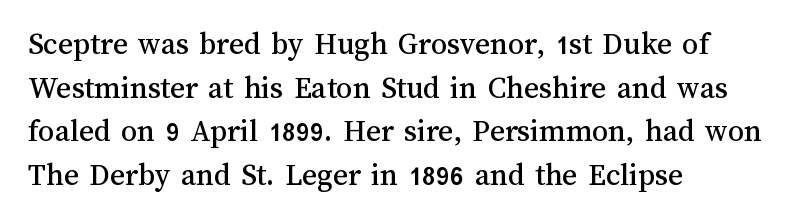
Q: Is the text italic (slanted)? A: No, it is upright.
Q: Is the text underlined? A: No.
Q: How is the paragraph aligned? A: Left-aligned.
Q: Is the spacing between letters normal or unusually wide? A: Normal.
Q: Is the spacing between lines tight, normal or loose? A: Normal.
Q: Width (condensed, normal, or wide)? A: Normal.
Q: Stroke contrast? A: Medium.
Q: x-height? A: Medium.
Q: Monospaced? A: No.
